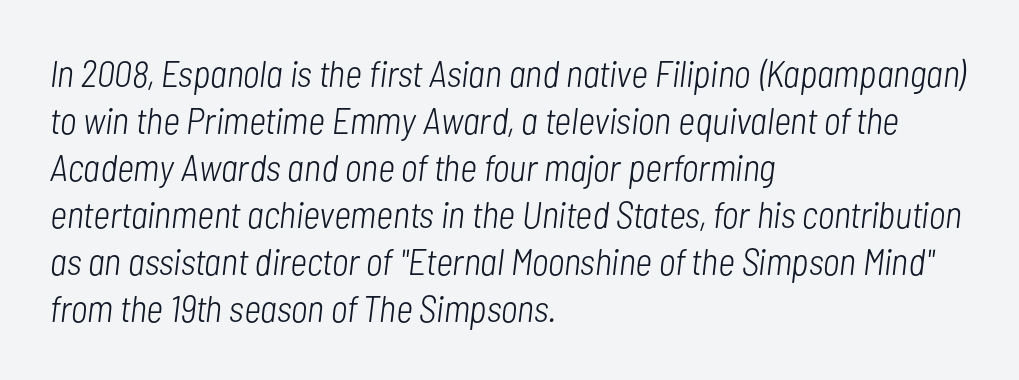
The image shows 37 px light, condensed type, italic (leaning right); set left-aligned, normal line spacing (1.27x), normal letter spacing, not underlined; low stroke contrast and a medium x-height.
